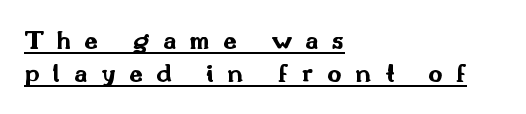
The letterforms stand isolated, each surrounded by extra space. Plenty of ink on the page — the face is bold. The designer went with a sans here, leaving each stem footless. Does the lettering tilt? It doesn't — this is upright.
